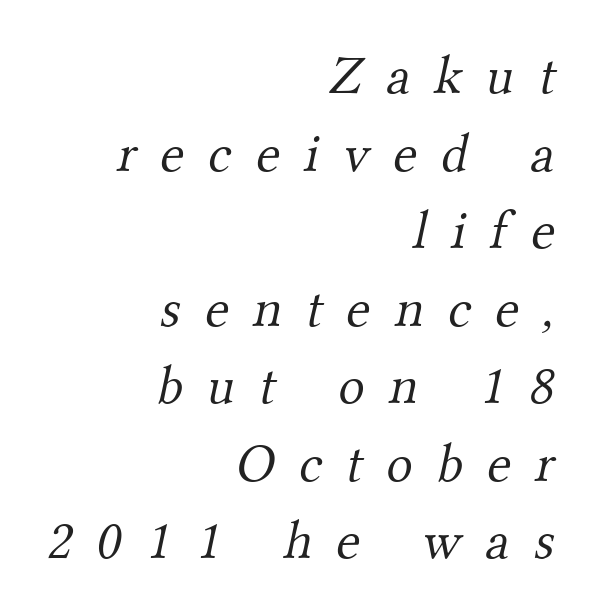
Character widths vary here, with narrow letters taking less room than wide ones. Ink coverage per letter is moderate at most. Font category for this specimen: serif. This rendering features lettering with no underline. The compositor pushed each line to the right boundary. The rendering uses a moderate line-height, typical for paragraphs.
